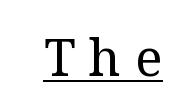
The image shows 51 px regular-weight serif type, upright; set unusually wide letter spacing (+0.27 em), underlined; medium stroke contrast and a medium x-height.
